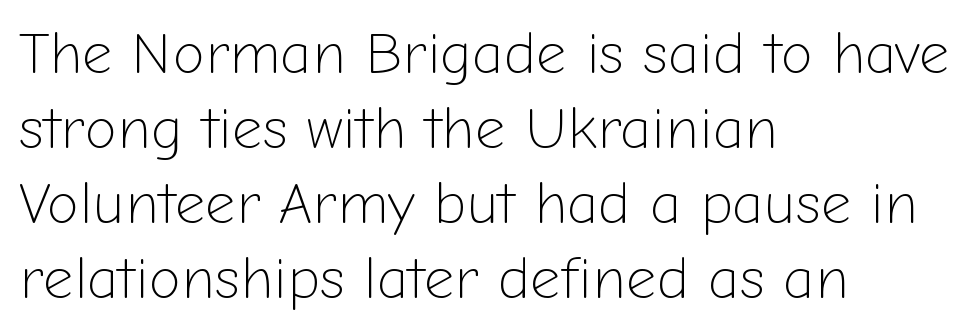
Q: Is the text bold? A: No.
Q: Is the text italic (slanted)? A: No, it is upright.
Q: Is the typeface a serif or a sans-serif typeface? A: Sans-serif.
Q: Is the text underlined? A: No.
Q: How is the paragraph aligned? A: Left-aligned.
Q: Is the spacing between letters normal or unusually wide? A: Normal.
Q: Is the spacing between lines tight, normal or loose? A: Normal.
Q: Width (condensed, normal, or wide)? A: Normal.
Q: Stroke contrast? A: Low.
Q: x-height? A: Medium.
Q: Monospaced? A: No.
